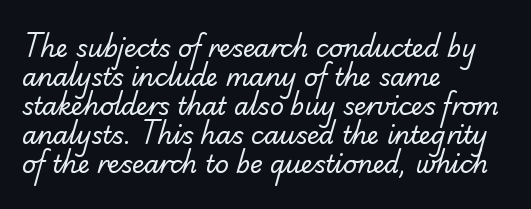
{"bold": "no", "underline": "no", "align": "left", "line_spacing_ratio": 1.21, "letter_spacing": "normal", "letter_spacing_em": 0.0, "glyph_px": 24}
